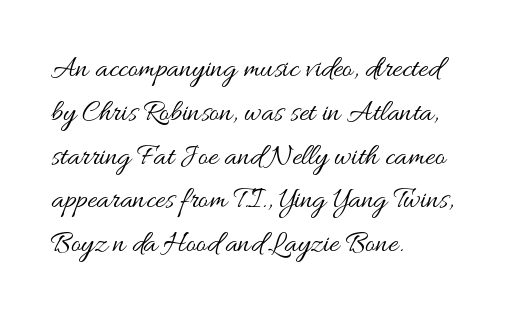
{"bold": "no", "weight": "regular", "width": "wide", "stroke_contrast": "medium", "x_height": "small", "monospaced": "no", "underline": "no", "align": "left", "line_spacing": "normal", "line_spacing_ratio": 1.46, "letter_spacing": "normal", "letter_spacing_em": 0.0, "glyph_px": 30}
